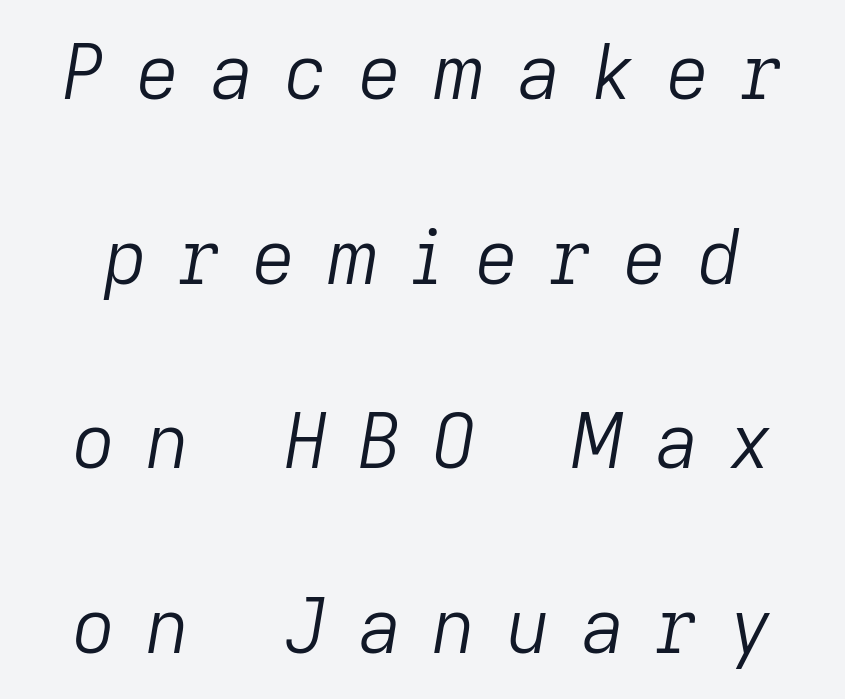
{"italic": "yes", "lean": "right", "slant_degrees": 9, "bold": "no", "weight": "light", "width": "normal", "stroke_contrast": "low", "x_height": "medium", "monospaced": "no", "underline": "no", "line_spacing": "loose", "line_spacing_ratio": 2.43, "letter_spacing": "wide", "letter_spacing_em": 0.4, "glyph_px": 76}
